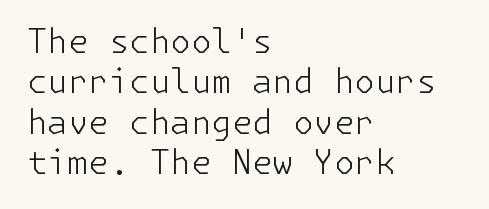
Q: Is the text bold? A: No.
Q: Is the text italic (slanted)? A: No, it is upright.
Q: Is the typeface a serif or a sans-serif typeface? A: Sans-serif.
Q: Is the text underlined? A: No.
Q: How is the paragraph aligned? A: Left-aligned.
Q: Is the spacing between letters normal or unusually wide? A: Normal.
Q: Width (condensed, normal, or wide)? A: Normal.
Q: Stroke contrast? A: Low.
Q: x-height? A: Medium.
